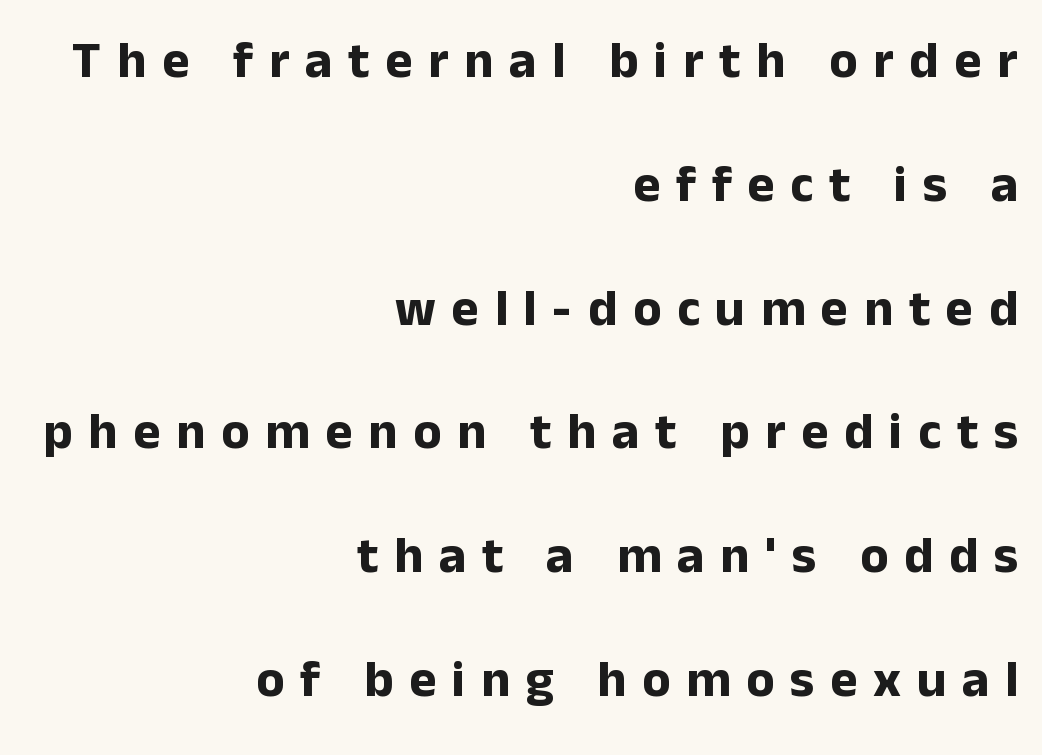
The image shows 52 px bold sans-serif type, upright; set right-aligned, loose line spacing (2.38x), unusually wide letter spacing (+0.3 em), not underlined; low stroke contrast and a medium x-height.
